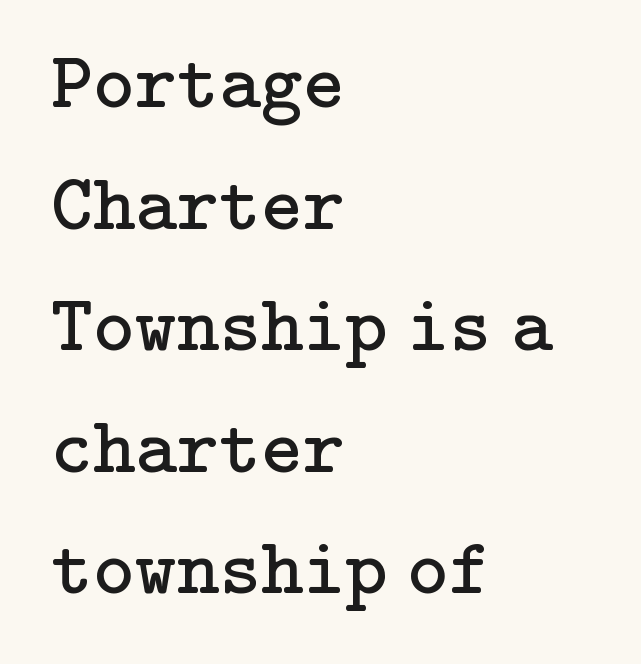
The image shows 80 px regular-weight serif type, upright; set left-aligned, normal line spacing (1.52x), normal letter spacing, not underlined; low stroke contrast and a medium x-height.
